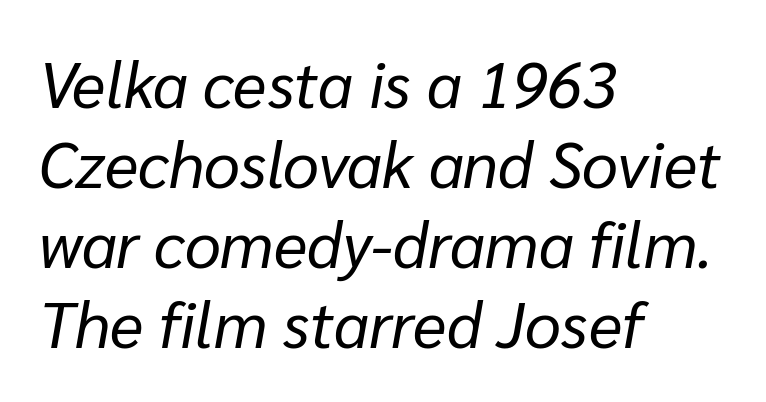
Q: Is the text bold? A: No.
Q: Is the text italic (slanted)? A: Yes, it leans right by about 10 degrees.
Q: Is the text underlined? A: No.
Q: How is the paragraph aligned? A: Left-aligned.
Q: Is the spacing between letters normal or unusually wide? A: Normal.
Q: Is the spacing between lines tight, normal or loose? A: Normal.
Q: Width (condensed, normal, or wide)? A: Normal.
Q: Stroke contrast? A: Low.
Q: x-height? A: Medium.
Q: Monospaced? A: No.
